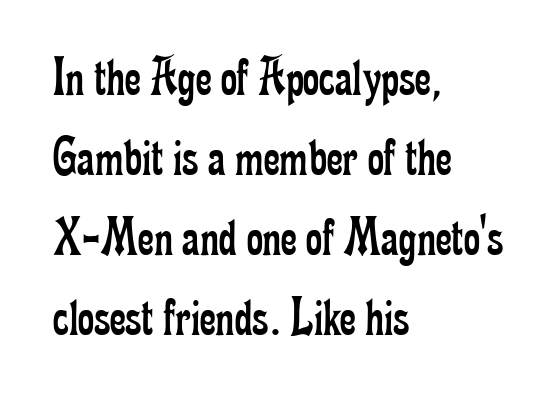
{"serif": "yes", "italic": "no", "bold": "no", "weight": "regular", "width": "condensed", "stroke_contrast": "low", "x_height": "small", "monospaced": "no", "underline": "no", "align": "left", "line_spacing": "normal", "line_spacing_ratio": 1.43, "letter_spacing": "normal", "letter_spacing_em": 0.0, "glyph_px": 56}
